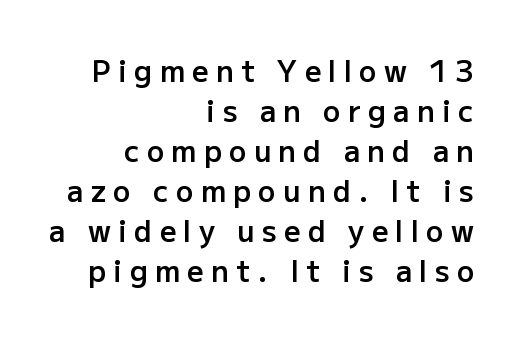
The image shows 29 px semibold sans-serif type, upright; set right-aligned, normal line spacing (1.38x), unusually wide letter spacing (+0.25 em), not underlined; low stroke contrast and a medium x-height.
